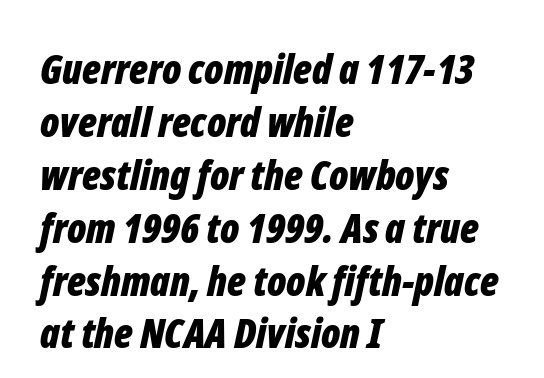
Q: Is the text bold? A: Yes.
Q: Is the text italic (slanted)? A: Yes, it leans right by about 12 degrees.
Q: Is the text underlined? A: No.
Q: How is the paragraph aligned? A: Left-aligned.
Q: Is the spacing between letters normal or unusually wide? A: Normal.
Q: Is the spacing between lines tight, normal or loose? A: Normal.
Q: Width (condensed, normal, or wide)? A: Condensed.
Q: Stroke contrast? A: Low.
Q: x-height? A: Medium.
Q: Monospaced? A: No.
